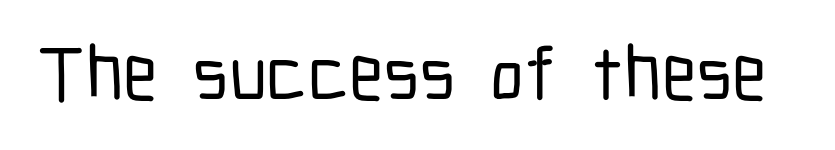
Q: Is the text italic (slanted)? A: No, it is upright.
Q: Is the typeface a serif or a sans-serif typeface? A: Sans-serif.
Q: Is the text underlined? A: No.
Q: Is the spacing between letters normal or unusually wide? A: Normal.
Q: Width (condensed, normal, or wide)? A: Condensed.
Q: Stroke contrast? A: Low.
Q: x-height? A: Medium.
Q: Monospaced? A: No.
